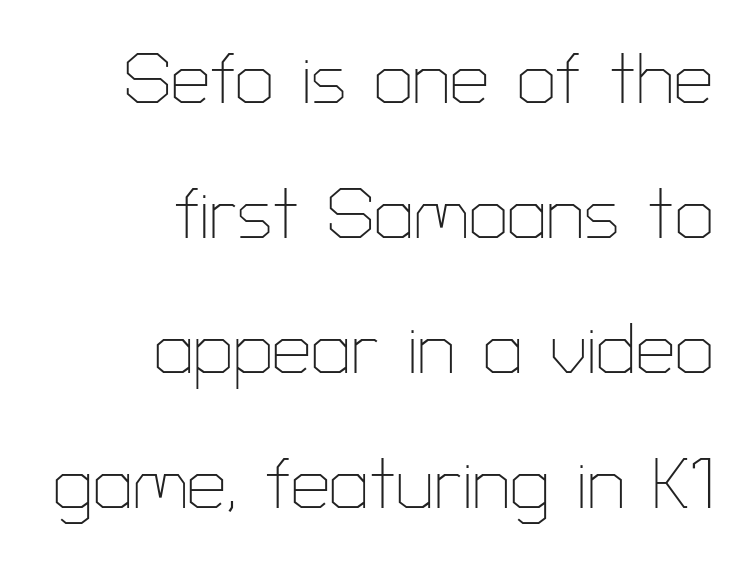
Q: Is the text bold? A: No.
Q: Is the text italic (slanted)? A: No, it is upright.
Q: Is the typeface a serif or a sans-serif typeface? A: Sans-serif.
Q: Is the text underlined? A: No.
Q: How is the paragraph aligned? A: Right-aligned.
Q: Is the spacing between letters normal or unusually wide? A: Normal.
Q: Is the spacing between lines tight, normal or loose? A: Loose.
Q: Width (condensed, normal, or wide)? A: Normal.
Q: Stroke contrast? A: Low.
Q: x-height? A: Medium.
Q: Monospaced? A: No.
